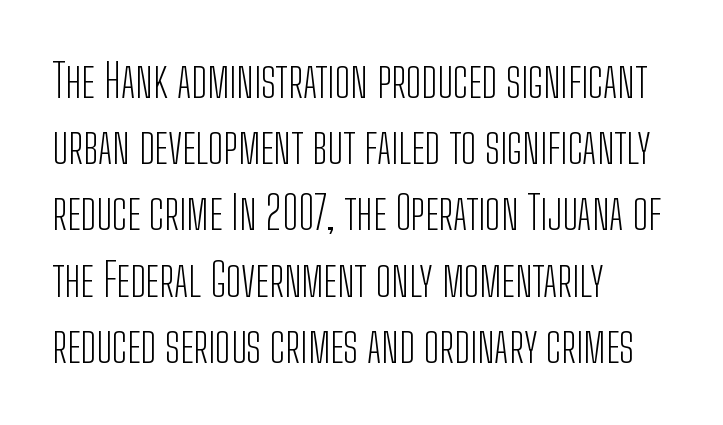
Summary of vertical rhythm: regular, with standard interline spacing. Students, note that the glyphs here touch the page at normal intervals. Descenders are the only things crossing below the line. Typeset ragged right — the left edge is the straight one. The type family on display is of the sans-serif kind. The characters are drawn with everyday or finer stroke widths.
